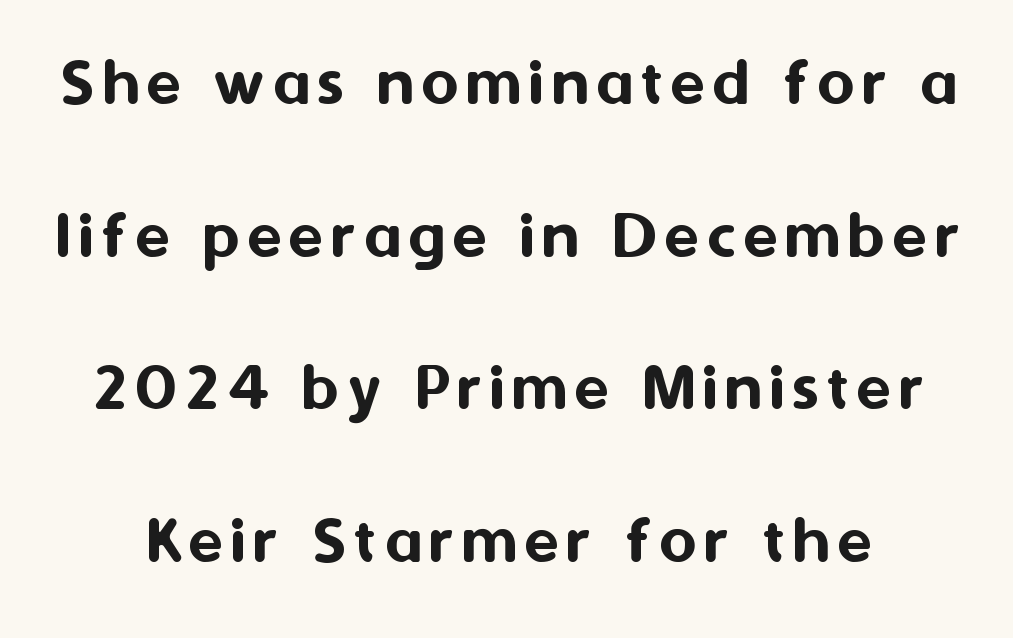
Q: Is the text italic (slanted)? A: No, it is upright.
Q: Is the typeface a serif or a sans-serif typeface? A: Sans-serif.
Q: Is the text underlined? A: No.
Q: Is the spacing between lines tight, normal or loose? A: Loose.
Q: Width (condensed, normal, or wide)? A: Normal.
Q: Stroke contrast? A: Medium.
Q: x-height? A: Medium.
Q: Monospaced? A: No.
